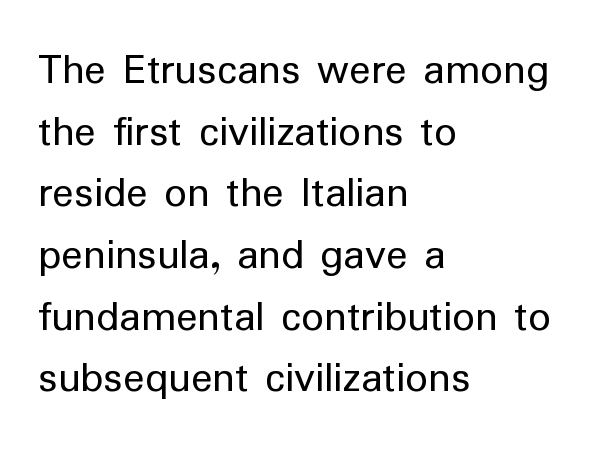
The letters carry no serifs — their stems end cleanly without finishing strokes. Here the designer chose a conventional face with non-uniform glyph widths. This sample is left-justified, so line endings fall wherever the words run out. Short note: letters normally spaced. Leading: standard. This is roman type, the default non-slanted kind.
